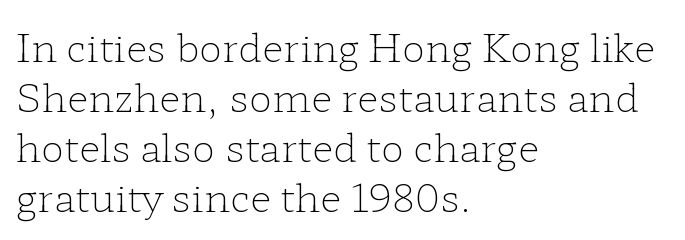
The image shows 39 px light, wide serif type, upright; set left-aligned, normal line spacing (1.28x), normal letter spacing, not underlined; low stroke contrast and a medium x-height.
